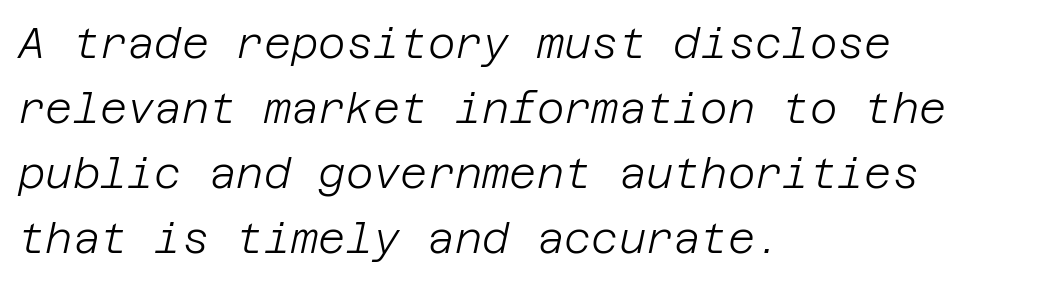
In terms of letterspacing, this is plain default setting. Vertically, the passage feels balanced, rows spaced as you'd expect. Which margin do the lines hug? The left one — the right edge is uneven. This rendering features lettering with no underline.
